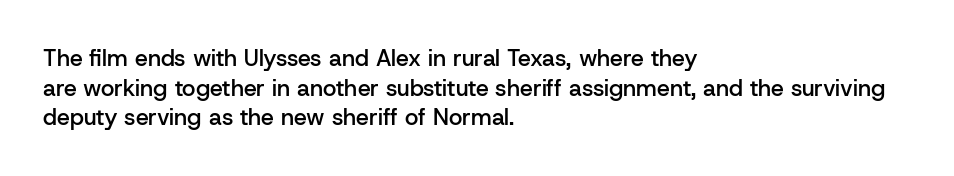
Q: Is the text bold? A: Semi-bold.
Q: Is the text italic (slanted)? A: No, it is upright.
Q: Is the text underlined? A: No.
Q: How is the paragraph aligned? A: Left-aligned.
Q: Is the spacing between letters normal or unusually wide? A: Normal.
Q: Is the spacing between lines tight, normal or loose? A: Normal.
